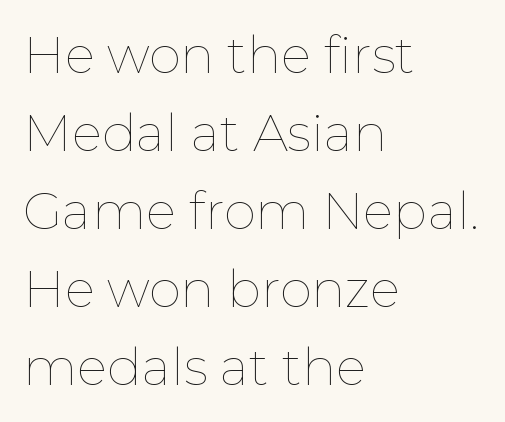
Honestly, there is no underline to notice here at all. A student would call this left alignment; a typographer would say flush left, rag right. Weight: in the light-to-regular range. The vertical gap from one line to the next is medium.
